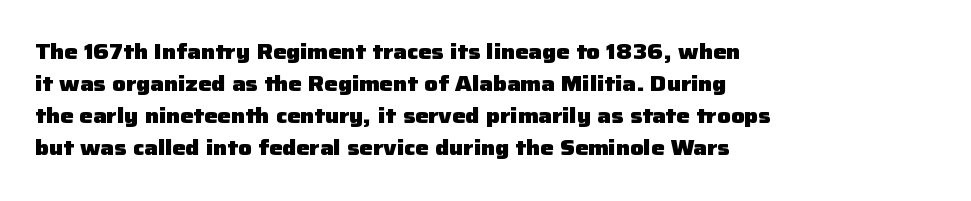
The image shows 21 px bold type, upright; set left-aligned, normal line spacing (1.53x), normal letter spacing, not underlined.
